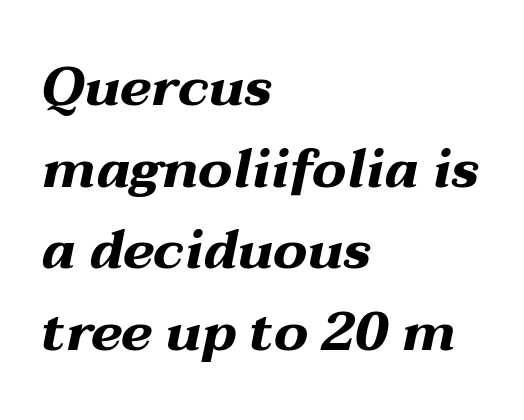
The image shows 54 px bold, wide type, italic (leaning right); set left-aligned, normal line spacing (1.51x), normal letter spacing, not underlined; medium stroke contrast and a medium x-height.
